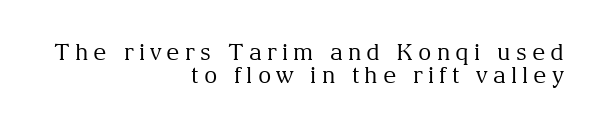
The image shows 23 px text type, upright; set right-aligned, tight line spacing (0.99x), unusually wide letter spacing (+0.22 em), not underlined.
